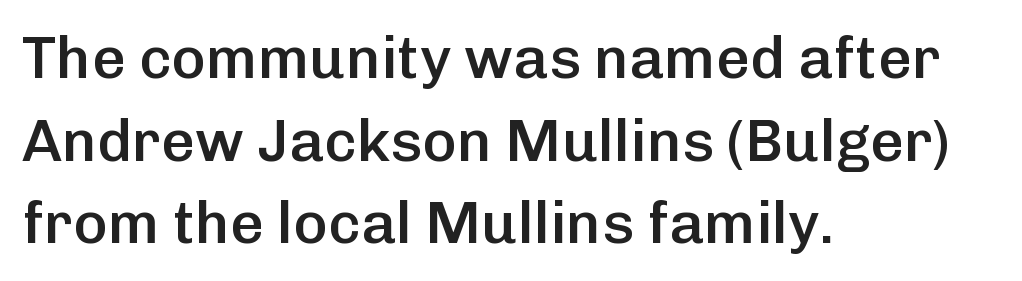
{"serif": "no", "italic": "no", "bold": "semi", "weight": "semibold", "width": "normal", "stroke_contrast": "low", "x_height": "medium", "monospaced": "no", "underline": "no", "align": "left", "line_spacing": "normal", "line_spacing_ratio": 1.4, "letter_spacing": "normal", "letter_spacing_em": 0.0, "glyph_px": 59}
